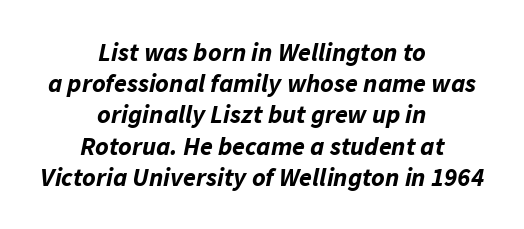
The image shows 26 px bold type, italic (leaning right); set centered, line spacing 1.2x, normal letter spacing, not underlined.
